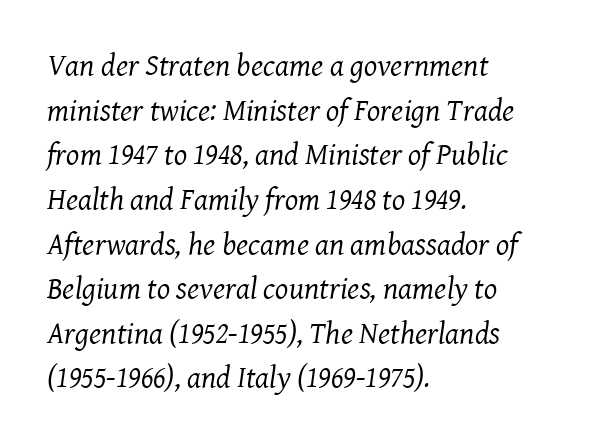
{"serif": "yes", "italic": "yes", "lean": "right", "slant_degrees": 8, "bold": "no", "weight": "regular", "width": "normal", "stroke_contrast": "medium", "x_height": "medium", "monospaced": "no", "underline": "no", "align": "left", "line_spacing": "normal", "line_spacing_ratio": 1.44, "letter_spacing": "normal", "letter_spacing_em": 0.0, "glyph_px": 31}
